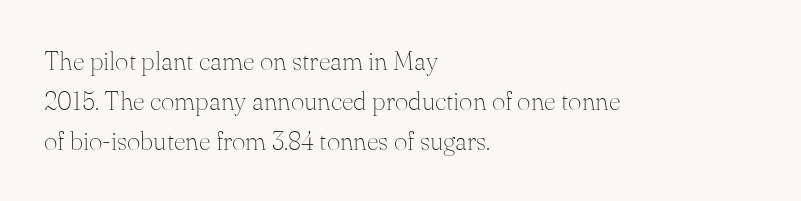
The image shows 26 px text type, upright; set left-aligned, normal line spacing (1.53x), normal letter spacing, not underlined.
